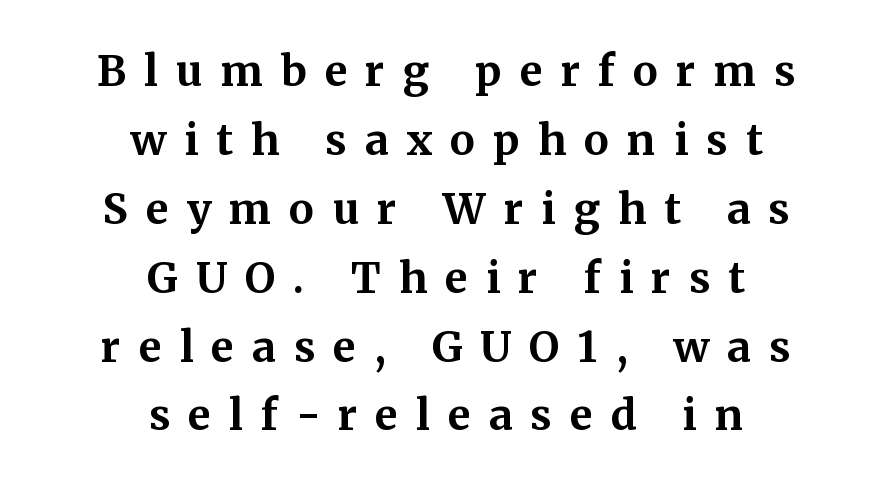
The image shows 42 px bold serif type, upright; set centered, normal line spacing (1.64x), unusually wide letter spacing (+0.43 em), not underlined; medium stroke contrast and a medium x-height.
